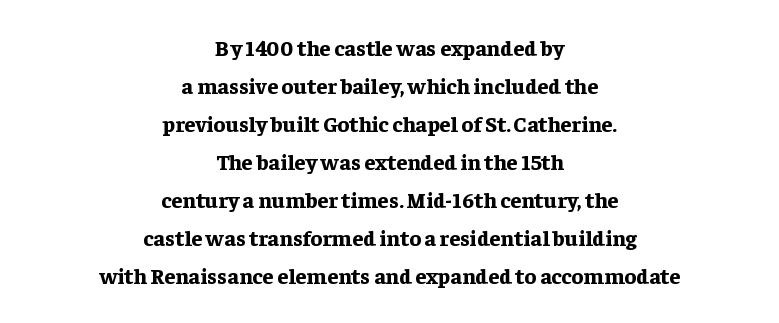
{"italic": "no", "bold": "yes", "underline": "no", "align": "center", "line_spacing_ratio": 1.73, "letter_spacing": "normal", "letter_spacing_em": 0.0, "glyph_px": 22}
